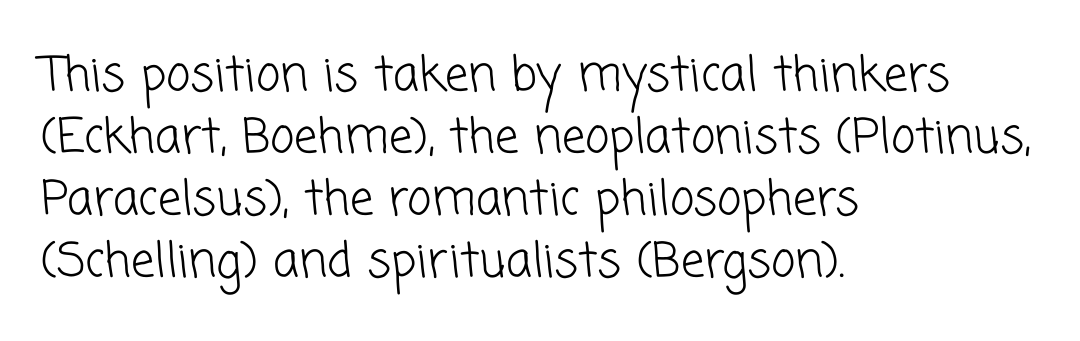
The image shows 47 px light sans-serif type; set left-aligned, normal line spacing (1.32x), normal letter spacing, not underlined; low stroke contrast and a medium x-height.
